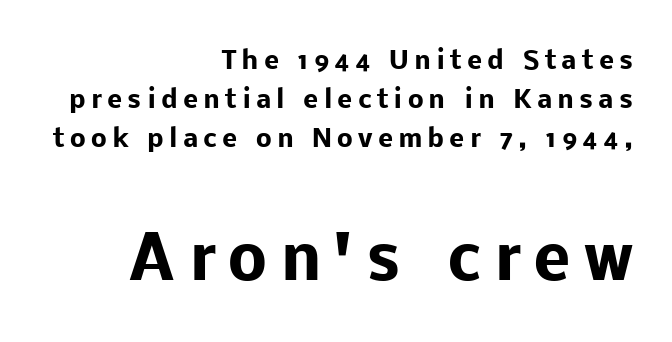
{"serif": "no", "italic": "no", "bold": "yes", "weight": "heavy", "width": "normal", "stroke_contrast": "low", "x_height": "medium", "monospaced": "no", "underline": "no", "align": "right", "line_spacing": "normal", "line_spacing_ratio": 1.57, "letter_spacing": "wide", "letter_spacing_em": 0.21, "larger_block": "second", "size_ratio": 2.48, "glyph_px": 62}
